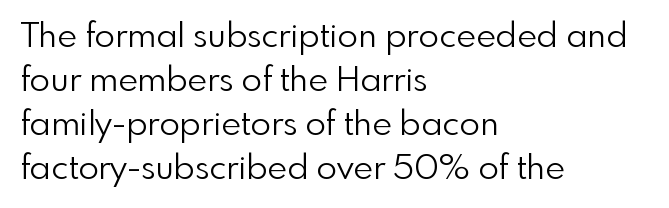
The image shows 34 px light sans-serif type, upright; set left-aligned, normal line spacing (1.29x), normal letter spacing, not underlined; a small x-height.
